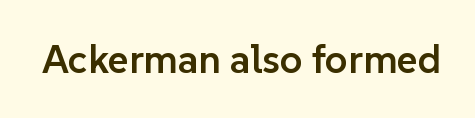
Q: Is the text bold? A: Semi-bold.
Q: Is the text italic (slanted)? A: No, it is upright.
Q: Is the typeface a serif or a sans-serif typeface? A: Sans-serif.
Q: Is the text underlined? A: No.
Q: Is the spacing between letters normal or unusually wide? A: Normal.
Q: Width (condensed, normal, or wide)? A: Normal.
Q: Stroke contrast? A: Low.
Q: x-height? A: Medium.
Q: Monospaced? A: No.
